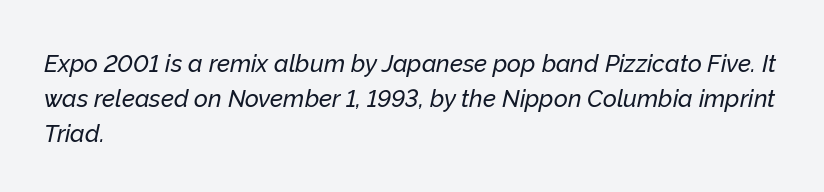
The image shows 24 px text type, italic (leaning right); set left-aligned, normal line spacing (1.45x), normal letter spacing, not underlined.
